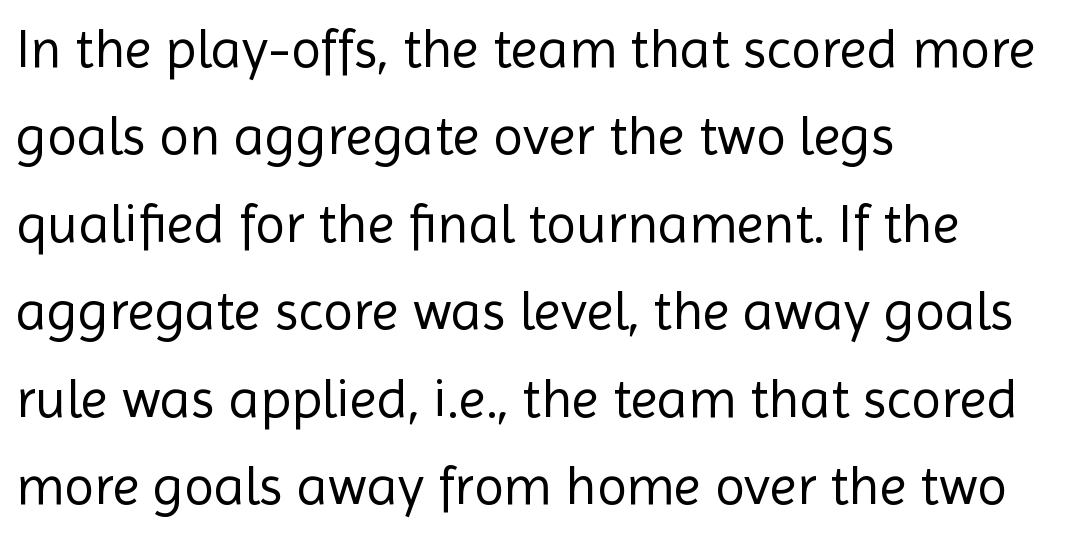
The image shows 55 px regular-weight sans-serif type, upright; set left-aligned, normal line spacing (1.59x), normal letter spacing, not underlined; a medium x-height.
